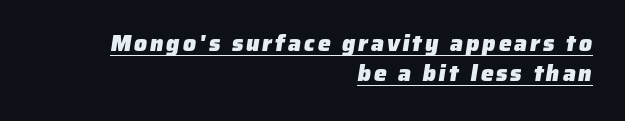
What decoration does the sample have? An underline. The passage shown stacks its lines at a standard gap. Line ends are locked; line starts wander. The passage shown is emphatically bold.
